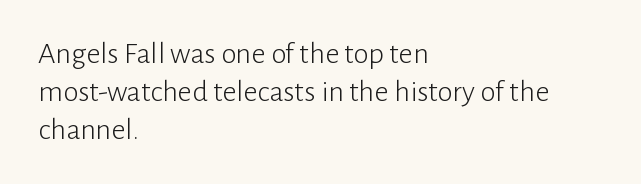
Q: Is the text bold? A: No.
Q: Is the text italic (slanted)? A: No, it is upright.
Q: Is the typeface a serif or a sans-serif typeface? A: Sans-serif.
Q: Is the text underlined? A: No.
Q: How is the paragraph aligned? A: Left-aligned.
Q: Is the spacing between letters normal or unusually wide? A: Normal.
Q: Width (condensed, normal, or wide)? A: Normal.
Q: Stroke contrast? A: Low.
Q: x-height? A: Medium.
Q: Monospaced? A: No.
